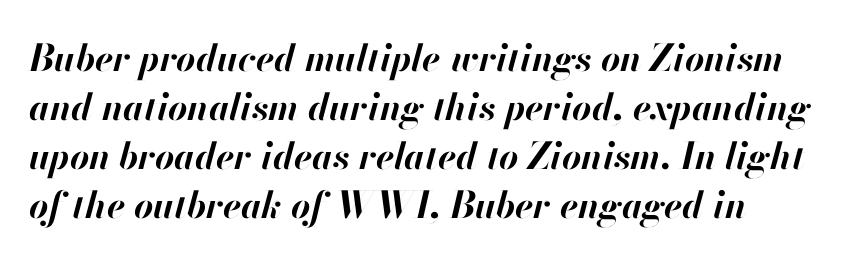
{"italic": "yes", "lean": "right", "slant_degrees": 13, "bold": "yes", "weight": "bold", "width": "normal", "stroke_contrast": "high", "x_height": "small", "monospaced": "no", "underline": "no", "line_spacing": "normal", "line_spacing_ratio": 1.32, "letter_spacing": "normal", "letter_spacing_em": 0.0, "glyph_px": 37}
